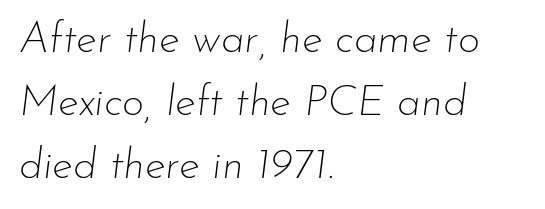
{"italic": "yes", "lean": "right", "slant_degrees": 7, "bold": "no", "weight": "thin", "width": "normal", "stroke_contrast": "low", "x_height": "small", "monospaced": "no", "underline": "no", "align": "left", "line_spacing": "normal", "line_spacing_ratio": 1.47, "letter_spacing": "normal", "letter_spacing_em": 0.0, "glyph_px": 43}
